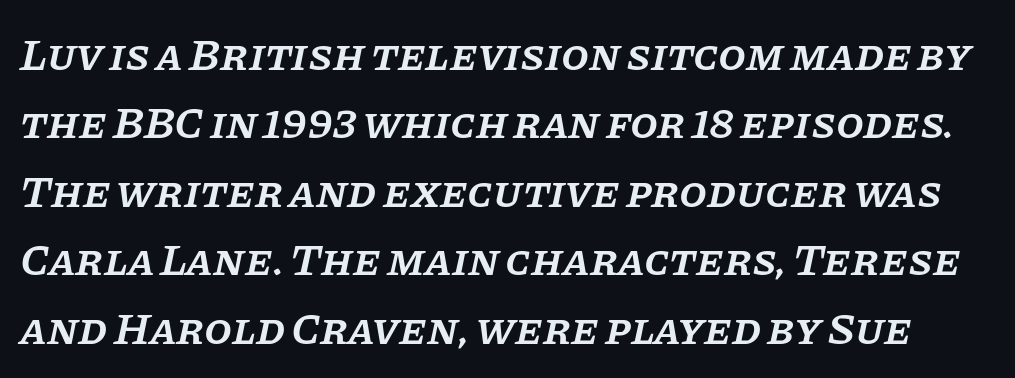
{"serif": "yes", "italic": "yes", "lean": "right", "slant_degrees": 11, "bold": "semi", "weight": "semibold", "width": "normal", "stroke_contrast": "low", "x_height": "large", "monospaced": "no", "underline": "no", "line_spacing": "normal", "line_spacing_ratio": 1.52, "letter_spacing": "normal", "letter_spacing_em": 0.0, "glyph_px": 45}
